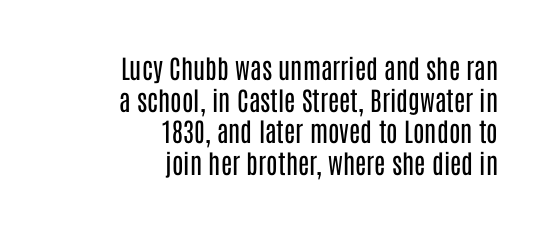
Q: Is the text bold? A: No.
Q: Is the text italic (slanted)? A: No, it is upright.
Q: Is the text underlined? A: No.
Q: How is the paragraph aligned? A: Right-aligned.
Q: Is the spacing between letters normal or unusually wide? A: Normal.
